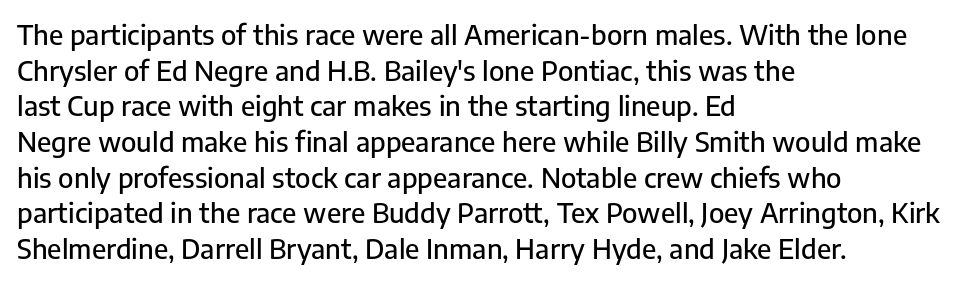
Line spacing here is normal. In terms of posture, this sample is upright. A bare baseline throughout the passage. Does the copy run flush right? No — it runs flush left. You could call the tracking neutral — neither tight nor loose.
